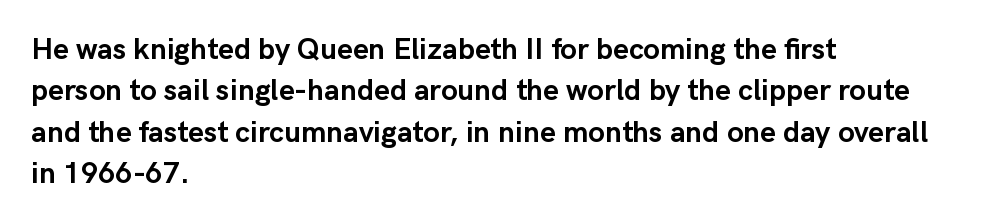
The paragraph shown leans on its left margin. The lettering holds an erect, upright posture throughout. Looks like regular typesetting: each glyph gets only the width it needs. In terms of leading, this rendering sits right in the middle. This rendering features lettering with no underline.
